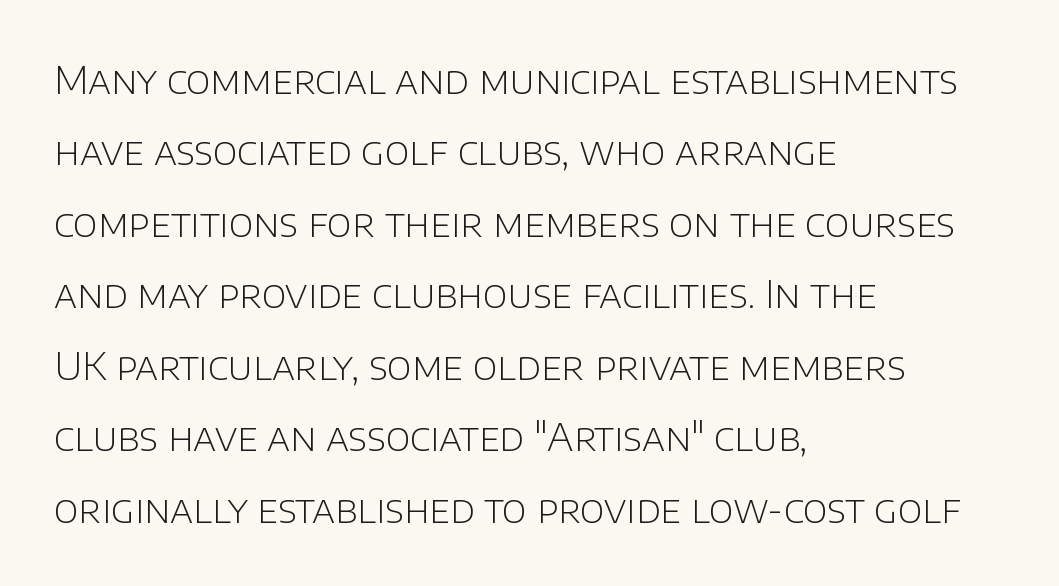
The image shows 38 px light sans-serif type, upright; set left-aligned, line spacing 1.88x, normal letter spacing, not underlined; low stroke contrast and a large x-height.
